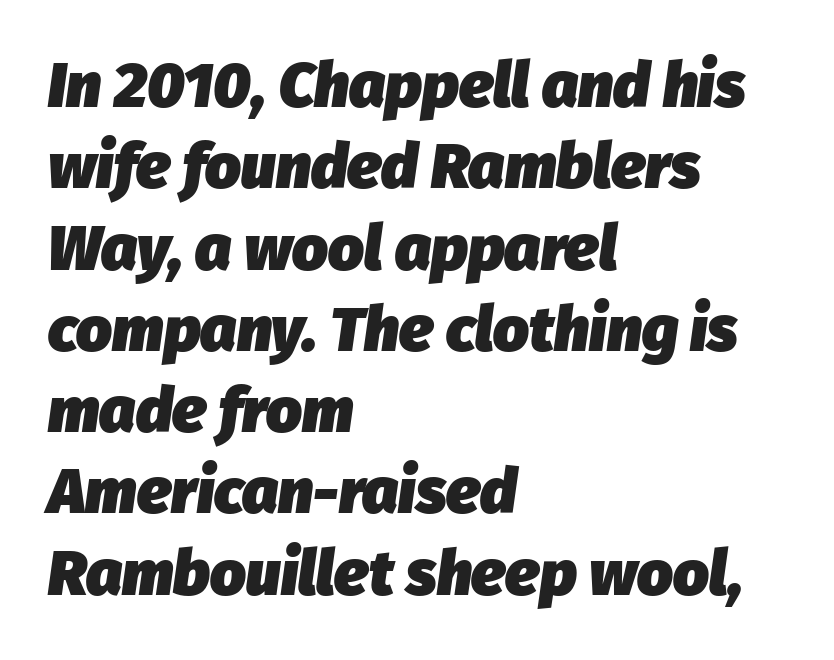
The image shows 63 px heavy type, italic (leaning right); set left-aligned, normal line spacing (1.29x), normal letter spacing, not underlined; low stroke contrast and a medium x-height.
